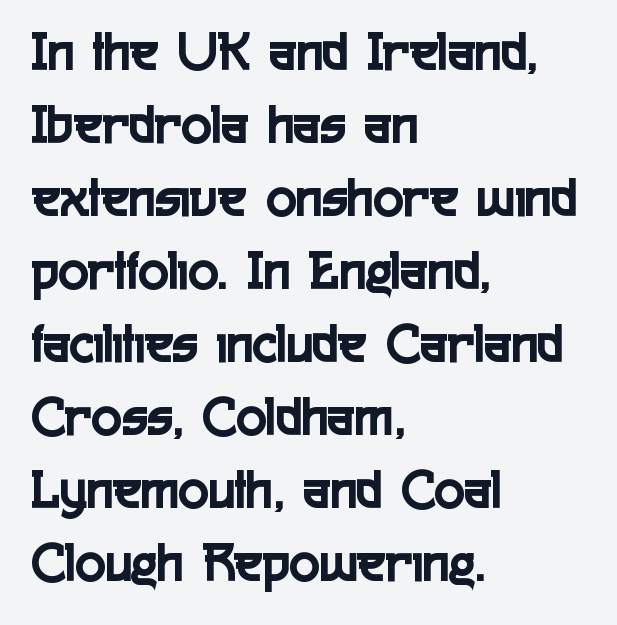
A clean baseline with only descenders dipping below it. This is the regular roman posture of the typeface. Look at the bottom of the vertical strokes: they stop flat, with no serifs. Does the leading feel generous? No, just average. Characters follow at the spacing the type designer built in. These lines are set flush left with a ragged right edge.
